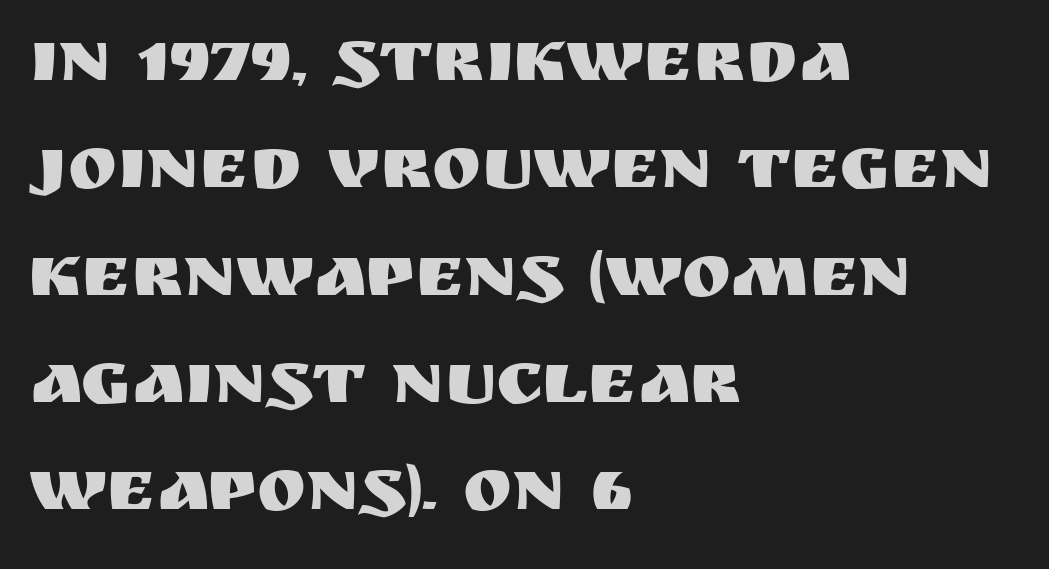
The image shows 74 px sans-serif type, upright; set left-aligned, normal line spacing (1.45x), normal letter spacing, not underlined; medium stroke contrast and a large x-height.
